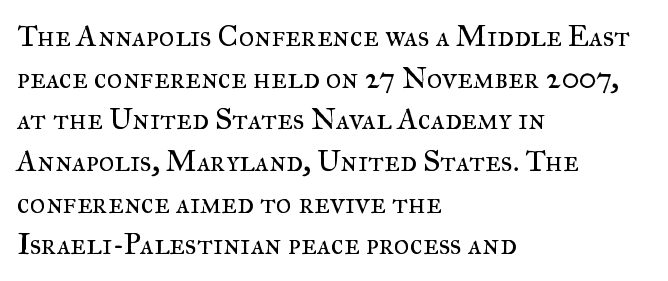
The image shows 30 px regular-weight serif type, upright; set left-aligned, normal line spacing (1.39x), normal letter spacing, not underlined; medium stroke contrast and a small x-height.
